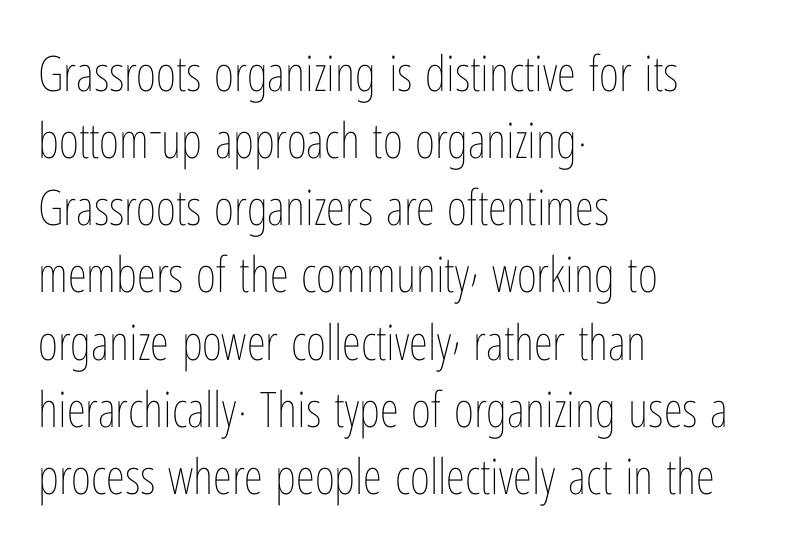
Q: Is the text bold? A: No.
Q: Is the text italic (slanted)? A: No, it is upright.
Q: Is the text underlined? A: No.
Q: How is the paragraph aligned? A: Left-aligned.
Q: Is the spacing between letters normal or unusually wide? A: Normal.
Q: Is the spacing between lines tight, normal or loose? A: Normal.
Q: Width (condensed, normal, or wide)? A: Condensed.
Q: Stroke contrast? A: Low.
Q: x-height? A: Medium.
Q: Monospaced? A: No.
